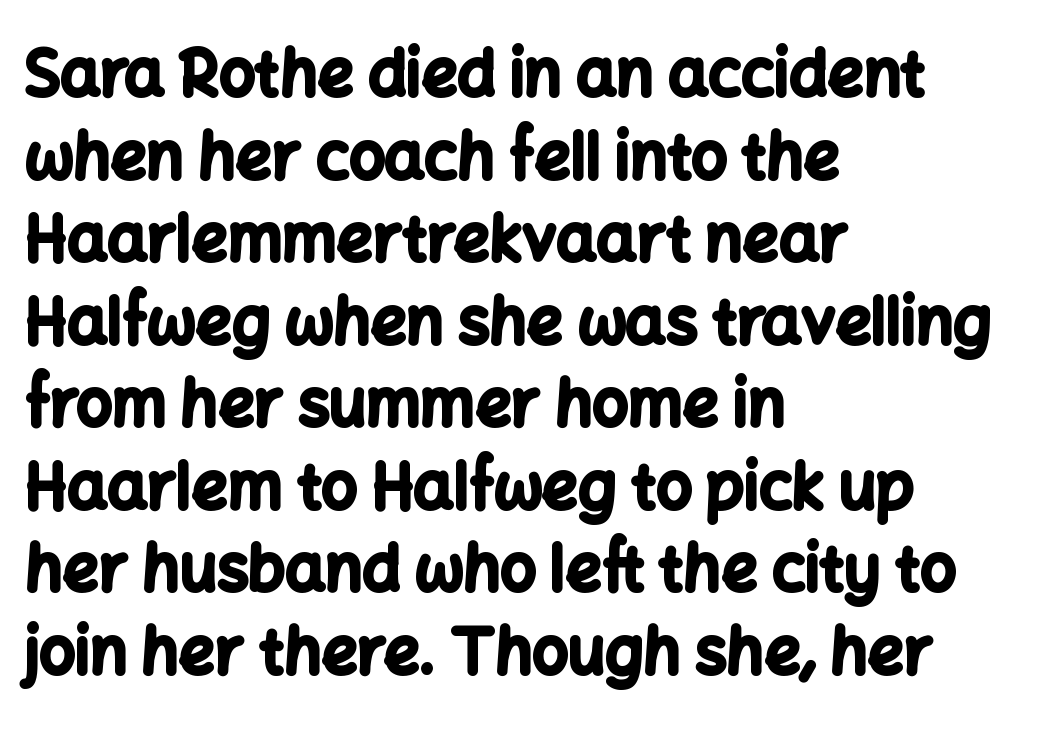
{"serif": "no", "italic": "no", "bold": "yes", "weight": "bold", "width": "normal", "stroke_contrast": "low", "x_height": "medium", "monospaced": "no", "underline": "no", "align": "left", "line_spacing": "normal", "line_spacing_ratio": 1.31, "letter_spacing": "normal", "letter_spacing_em": 0.0, "glyph_px": 63}
